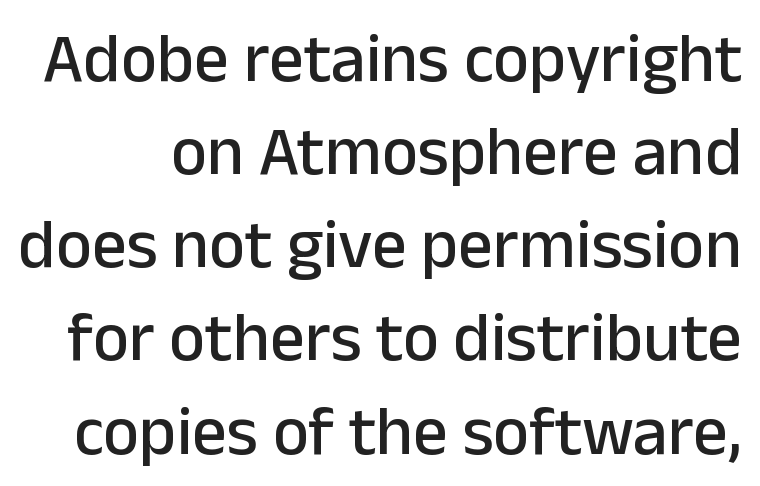
The image shows 69 px sans-serif type, upright; set normal line spacing (1.35x), normal letter spacing, not underlined; low stroke contrast and a medium x-height.
